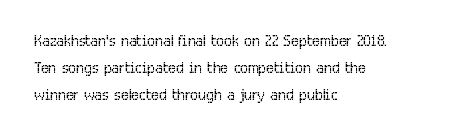
Q: Is the text bold? A: No.
Q: Is the text italic (slanted)? A: No, it is upright.
Q: Is the text underlined? A: No.
Q: How is the paragraph aligned? A: Left-aligned.
Q: Is the spacing between letters normal or unusually wide? A: Normal.
Q: Is the spacing between lines tight, normal or loose? A: Normal.
